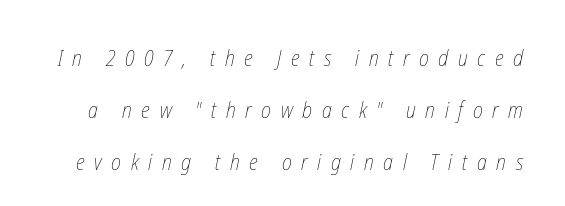
Letter spacing: wide. The specimen omits any rule beneath the text block's lines. Is the type heavy? It reads as light-to-regular instead. How would I describe the line gaps? Wide and relaxed.
